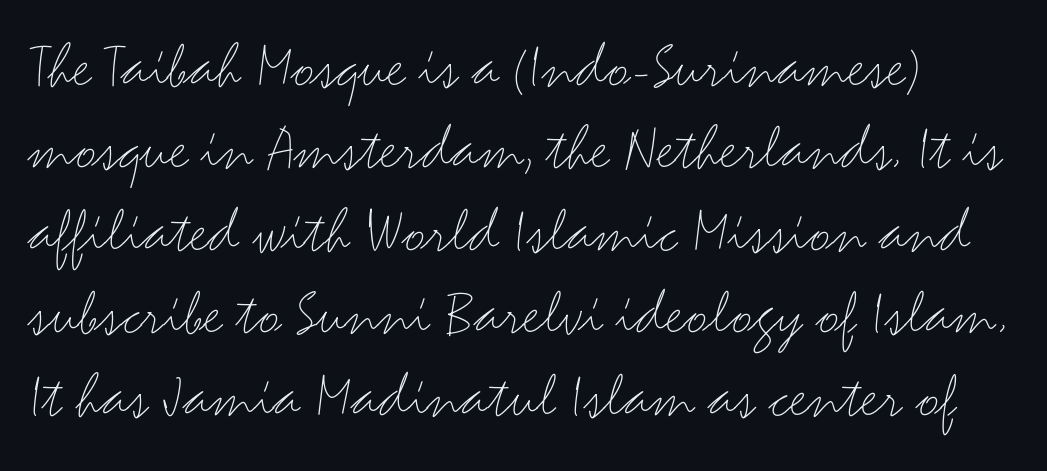
{"serif": "no", "bold": "no", "weight": "light", "width": "wide", "stroke_contrast": "medium", "x_height": "small", "monospaced": "no", "underline": "no", "line_spacing": "normal", "line_spacing_ratio": 1.25, "letter_spacing": "normal", "letter_spacing_em": 0.0, "glyph_px": 66}
